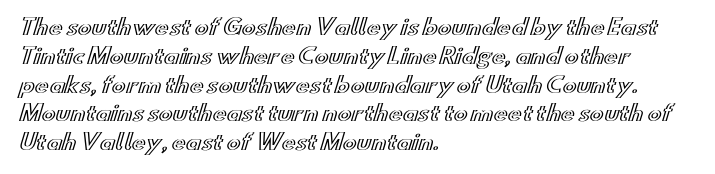
The compositor pushed each line to the left boundary. The strip under each line holds only bare page. Letter spacing: default. In terms of leading, this rendering sits right in the middle.
